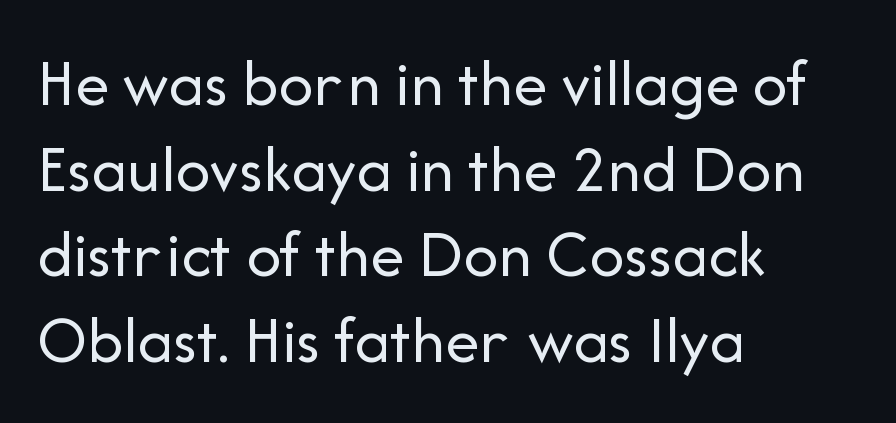
Q: Is the text bold? A: No.
Q: Is the text italic (slanted)? A: No, it is upright.
Q: Is the typeface a serif or a sans-serif typeface? A: Sans-serif.
Q: Is the text underlined? A: No.
Q: How is the paragraph aligned? A: Left-aligned.
Q: Is the spacing between letters normal or unusually wide? A: Normal.
Q: Is the spacing between lines tight, normal or loose? A: Normal.
Q: Width (condensed, normal, or wide)? A: Normal.
Q: Stroke contrast? A: Low.
Q: x-height? A: Medium.
Q: Monospaced? A: No.
